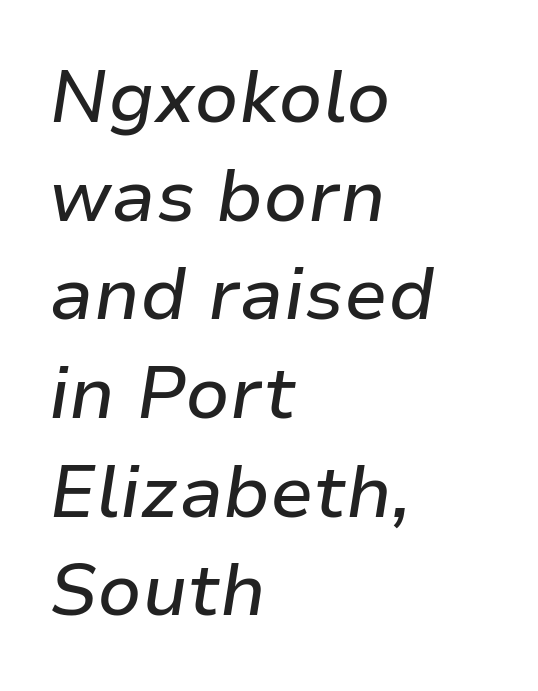
The image shows 72 px text type, italic (leaning right); set left-aligned, normal line spacing (1.37x), normal letter spacing, not underlined; low stroke contrast and a medium x-height.
